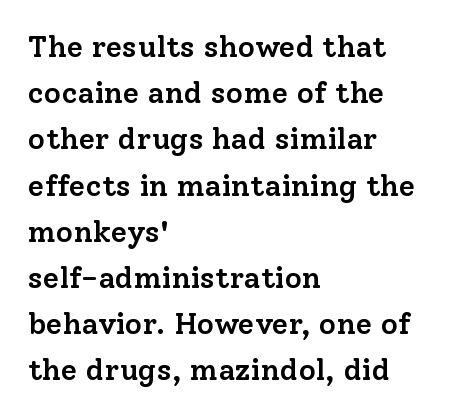
Q: Is the text bold? A: Semi-bold.
Q: Is the text italic (slanted)? A: No, it is upright.
Q: Is the typeface a serif or a sans-serif typeface? A: Serif.
Q: Is the text underlined? A: No.
Q: How is the paragraph aligned? A: Left-aligned.
Q: Is the spacing between letters normal or unusually wide? A: Normal.
Q: Is the spacing between lines tight, normal or loose? A: Normal.
Q: Width (condensed, normal, or wide)? A: Normal.
Q: Stroke contrast? A: Low.
Q: x-height? A: Medium.
Q: Monospaced? A: No.
